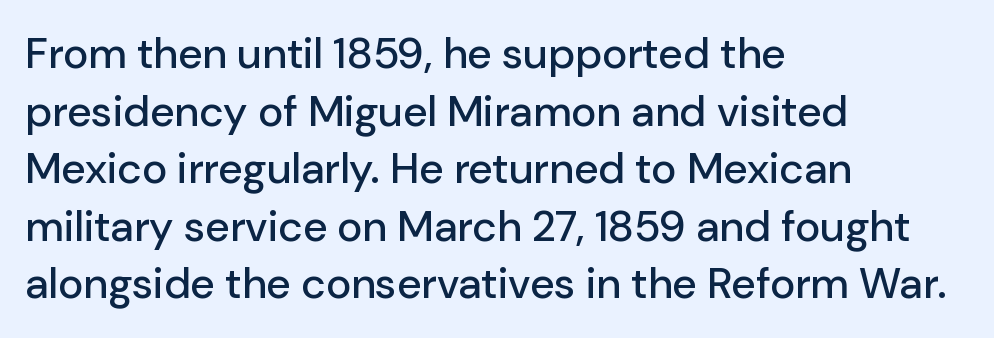
The image shows 43 px sans-serif type, upright; set left-aligned, normal line spacing (1.34x), normal letter spacing, not underlined; low stroke contrast and a medium x-height.
